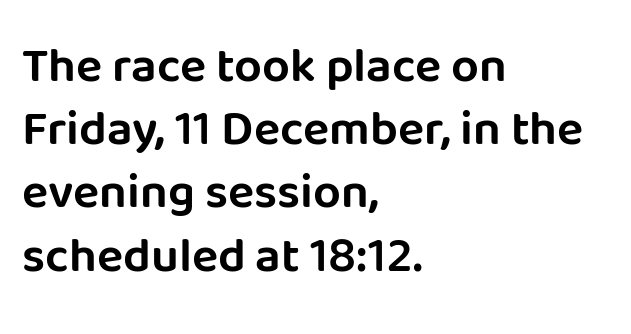
The image shows 49 px sans-serif type, upright; set left-aligned, normal line spacing (1.29x), normal letter spacing, not underlined; low stroke contrast and a large x-height.
